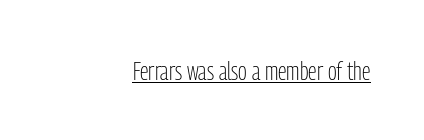
Short note: letters normally spaced. Is this a heavy cut? Hardly; it is regular or lighter. This sample uses an upright cut, with every glyph sitting square on the baseline. Is there an underline? Yes — a line sits under the letters.
